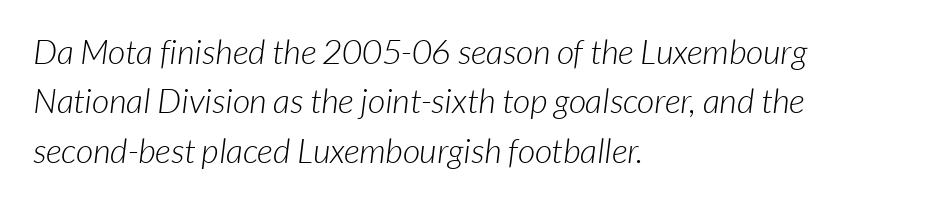
{"serif": "no", "bold": "no", "weight": "light", "width": "normal", "stroke_contrast": "low", "x_height": "medium", "monospaced": "no", "underline": "no", "align": "left", "line_spacing": "normal", "line_spacing_ratio": 1.45, "letter_spacing": "normal", "letter_spacing_em": 0.0, "glyph_px": 34}
